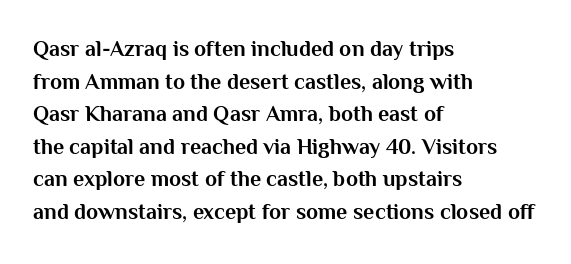
Q: Is the text bold? A: Yes.
Q: Is the text italic (slanted)? A: No, it is upright.
Q: Is the text underlined? A: No.
Q: How is the paragraph aligned? A: Left-aligned.
Q: Is the spacing between letters normal or unusually wide? A: Normal.
Q: Is the spacing between lines tight, normal or loose? A: Normal.
